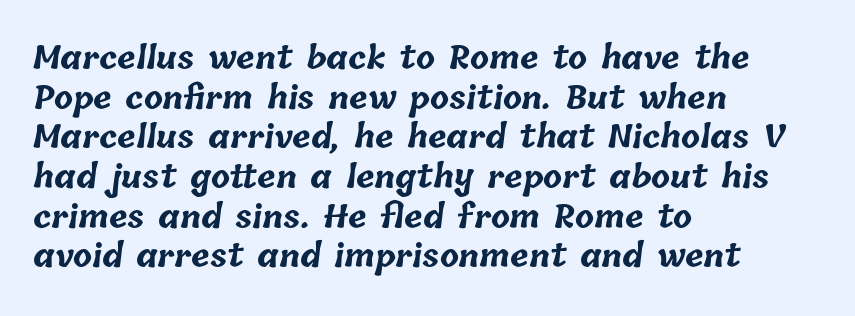
The image shows 31 px bold type; set left-aligned, normal line spacing (1.28x), normal letter spacing, not underlined; low stroke contrast and a medium x-height.
